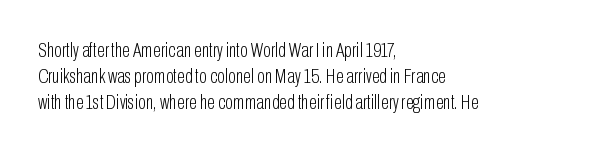
The typography opts for an upright posture over an oblique one. Unmarked baselines from the first word to the last. Students, note that the glyphs here touch the page at normal intervals. Which margin do the lines hug? The left one — the right edge is uneven. The typesetting does not lean heavy: it is not bold.
